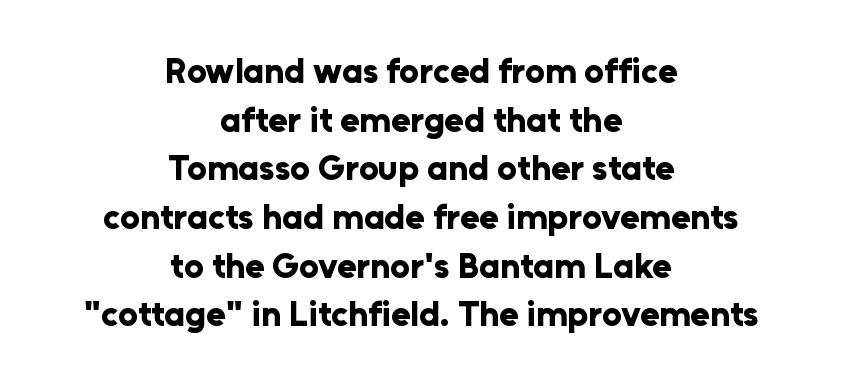
{"serif": "no", "italic": "no", "bold": "yes", "weight": "bold", "width": "normal", "stroke_contrast": "low", "x_height": "medium", "monospaced": "no", "underline": "no", "align": "center", "line_spacing": "normal", "line_spacing_ratio": 1.39, "letter_spacing": "normal", "letter_spacing_em": 0.0, "glyph_px": 35}
